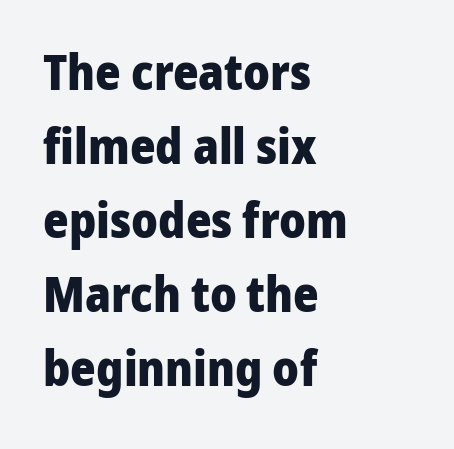
The image shows 49 px heavy sans-serif type, upright; set left-aligned, normal line spacing (1.51x), normal letter spacing, not underlined; low stroke contrast and a medium x-height.
